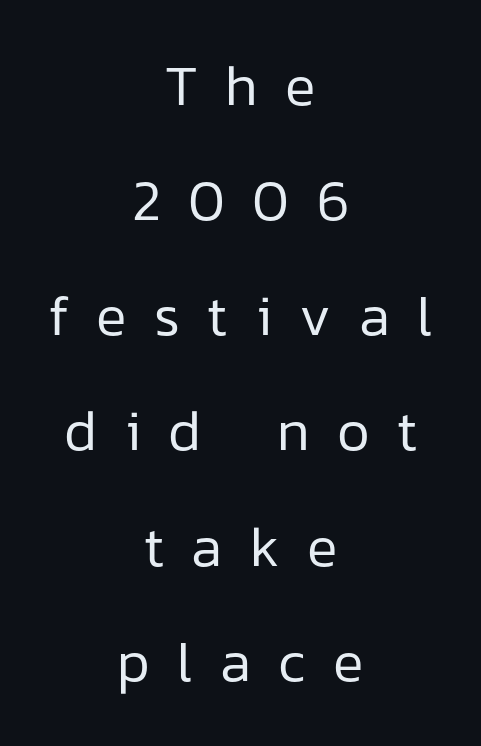
Q: Is the text bold? A: No.
Q: Is the text italic (slanted)? A: No, it is upright.
Q: Is the typeface a serif or a sans-serif typeface? A: Sans-serif.
Q: Is the text underlined? A: No.
Q: How is the paragraph aligned? A: Centered.
Q: Is the spacing between letters normal or unusually wide? A: Unusually wide.
Q: Is the spacing between lines tight, normal or loose? A: Loose.
Q: Width (condensed, normal, or wide)? A: Normal.
Q: Stroke contrast? A: Low.
Q: x-height? A: Medium.
Q: Monospaced? A: No.
